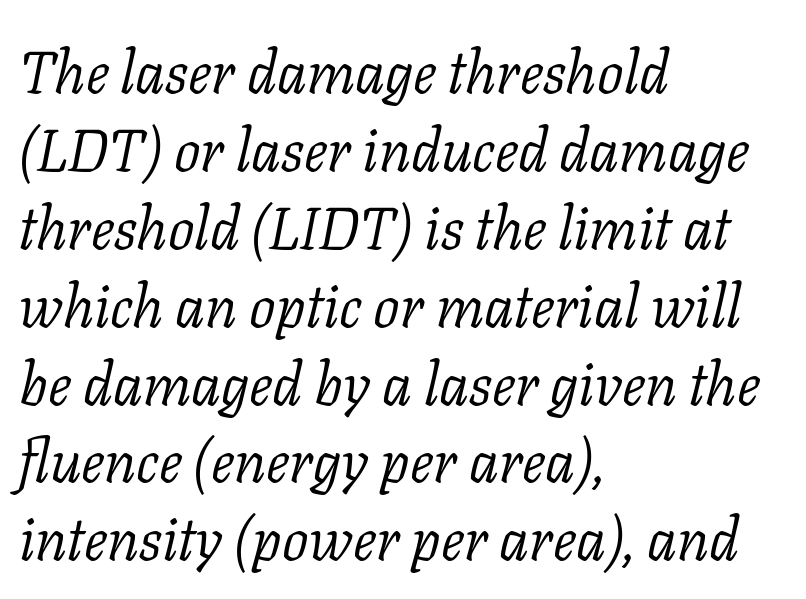
Q: Is the text bold? A: No.
Q: Is the text italic (slanted)? A: Yes, it leans right by about 11 degrees.
Q: Is the typeface a serif or a sans-serif typeface? A: Serif.
Q: Is the text underlined? A: No.
Q: How is the paragraph aligned? A: Left-aligned.
Q: Is the spacing between letters normal or unusually wide? A: Normal.
Q: Is the spacing between lines tight, normal or loose? A: Normal.
Q: Width (condensed, normal, or wide)? A: Normal.
Q: Stroke contrast? A: Low.
Q: x-height? A: Medium.
Q: Monospaced? A: No.
